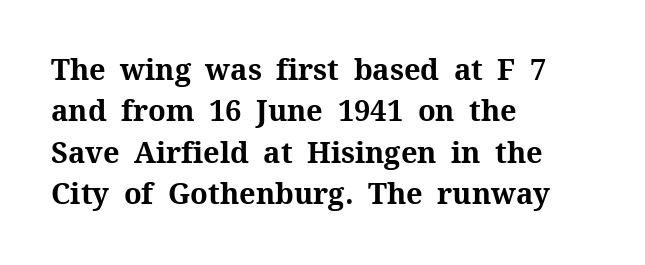
The image shows 29 px bold serif type, upright; set left-aligned, normal line spacing (1.43x), normal letter spacing, not underlined; medium stroke contrast and a medium x-height.
